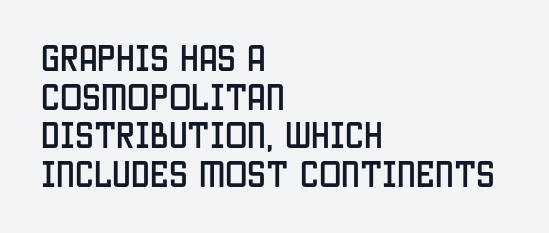
Q: Is the text italic (slanted)? A: No, it is upright.
Q: Is the typeface a serif or a sans-serif typeface? A: Sans-serif.
Q: Is the text underlined? A: No.
Q: How is the paragraph aligned? A: Left-aligned.
Q: Is the spacing between letters normal or unusually wide? A: Normal.
Q: Is the spacing between lines tight, normal or loose? A: Normal.
Q: Width (condensed, normal, or wide)? A: Condensed.
Q: Stroke contrast? A: Low.
Q: x-height? A: Large.
Q: Monospaced? A: No.
